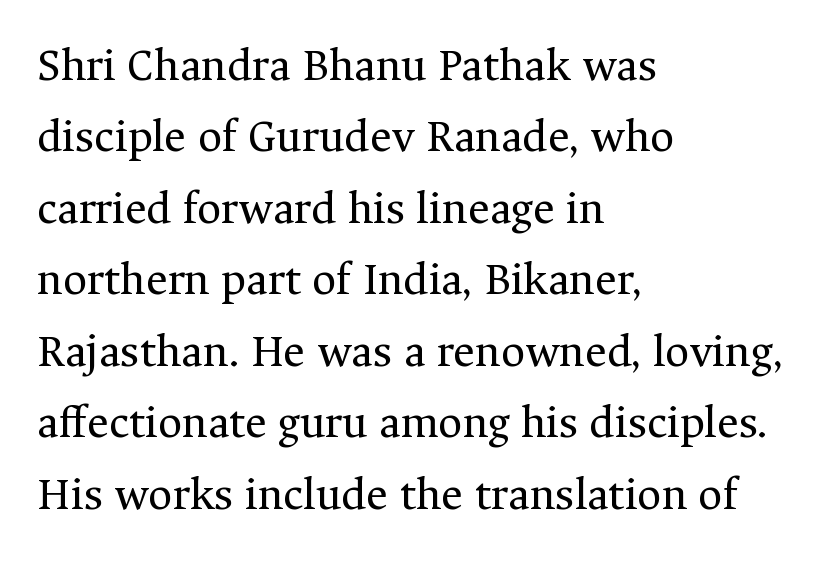
{"serif": "yes", "italic": "no", "bold": "no", "weight": "regular", "width": "normal", "stroke_contrast": "medium", "x_height": "medium", "monospaced": "no", "underline": "no", "align": "left", "line_spacing": "normal", "line_spacing_ratio": 1.52, "letter_spacing": "normal", "letter_spacing_em": 0.0, "glyph_px": 47}
